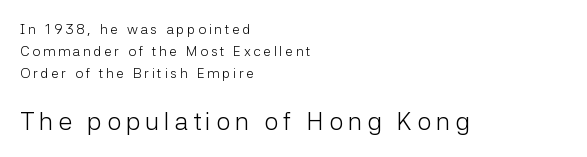
{"italic": "no", "bold": "no", "underline": "no", "align": "left", "line_spacing": "normal", "line_spacing_ratio": 1.57, "larger_block": "second", "size_ratio": 1.79, "glyph_px": 25}
